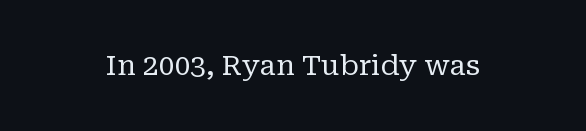
A typesetter would call this proportional, since set widths differ per character. This is roman type, the default non-slanted kind. The rendering keeps characters at their native spacing. Clear beneath every line of the passage. Old-style or modern, the face here clearly has serifs. Stems and bowls with no extra thickness — not bold.
